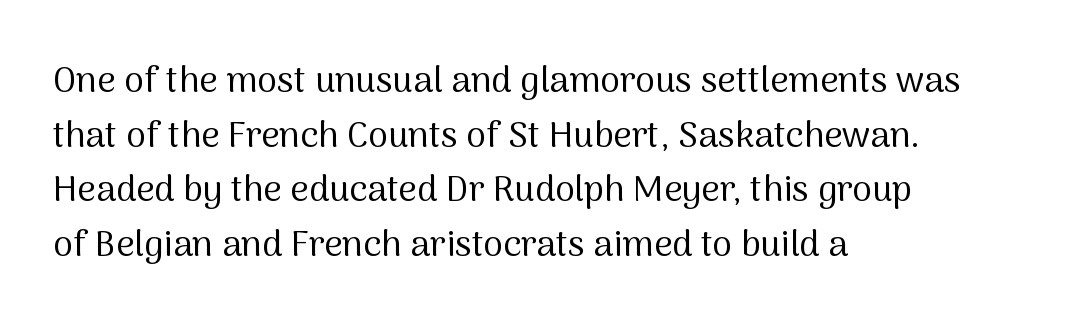
{"serif": "no", "italic": "no", "bold": "no", "weight": "regular", "width": "normal", "stroke_contrast": "medium", "x_height": "medium", "monospaced": "no", "underline": "no", "align": "left", "line_spacing": "normal", "line_spacing_ratio": 1.52, "letter_spacing": "normal", "letter_spacing_em": 0.0, "glyph_px": 36}
